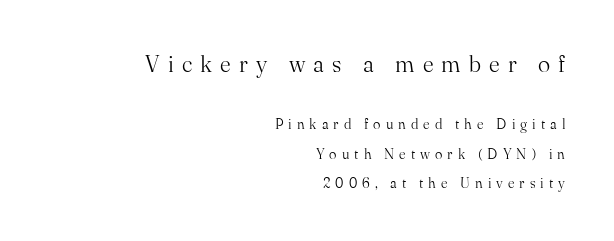
{"italic": "no", "bold": "no", "underline": "no", "align": "right", "line_spacing": "loose", "line_spacing_ratio": 2.09, "letter_spacing": "wide", "letter_spacing_em": 0.36, "larger_block": "first", "size_ratio": 1.64, "glyph_px": 23}
